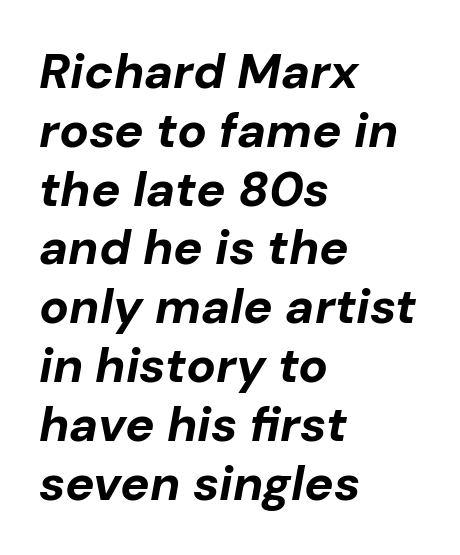
Q: Is the text bold? A: Yes.
Q: Is the text italic (slanted)? A: Yes, it leans right by about 10 degrees.
Q: Is the text underlined? A: No.
Q: How is the paragraph aligned? A: Left-aligned.
Q: Is the spacing between letters normal or unusually wide? A: Normal.
Q: Width (condensed, normal, or wide)? A: Normal.
Q: Stroke contrast? A: Low.
Q: x-height? A: Medium.
Q: Monospaced? A: No.
